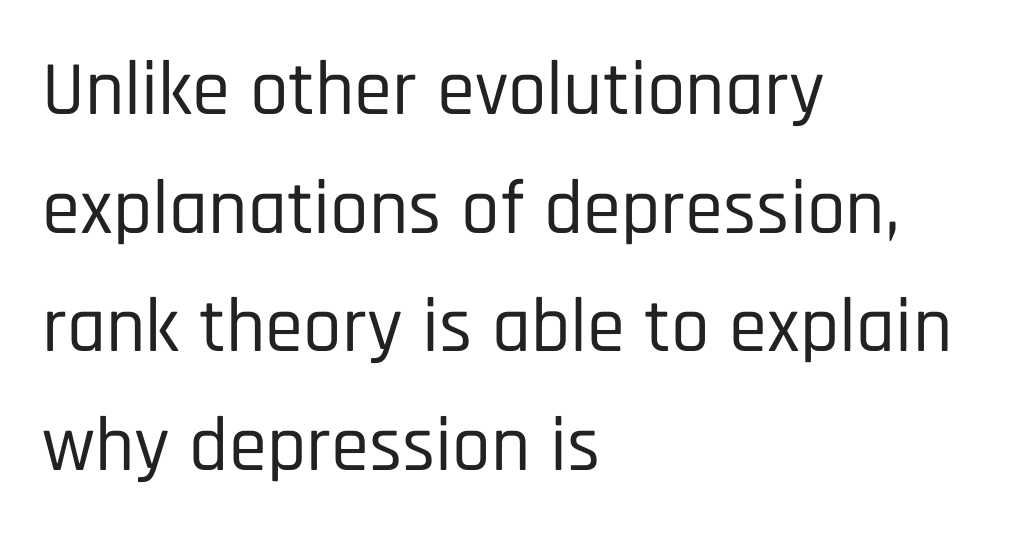
{"serif": "no", "italic": "no", "width": "condensed", "stroke_contrast": "low", "x_height": "large", "monospaced": "no", "underline": "no", "align": "left", "line_spacing": "normal", "line_spacing_ratio": 1.54, "letter_spacing": "normal", "letter_spacing_em": 0.0, "glyph_px": 77}
